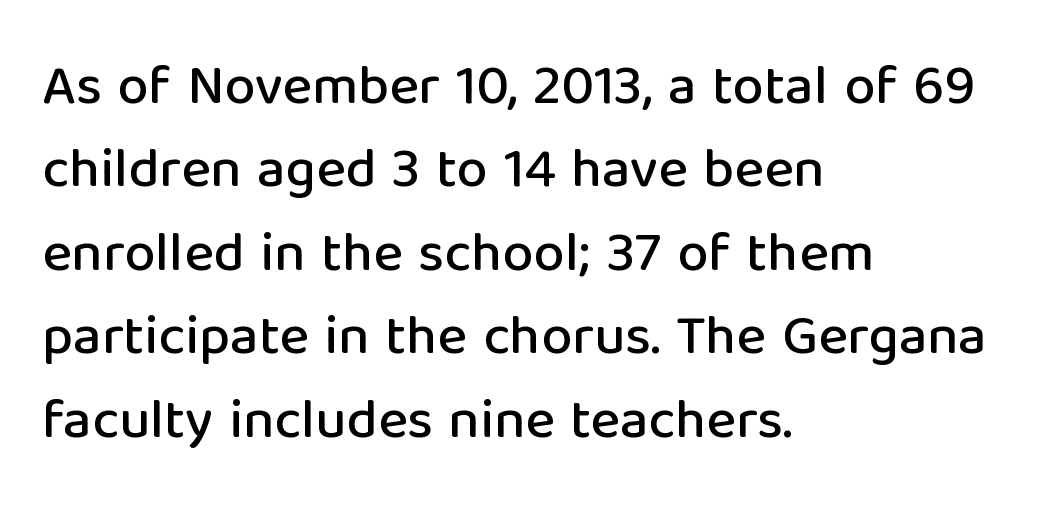
The image shows 56 px sans-serif type, upright; set left-aligned, normal line spacing (1.49x), normal letter spacing, not underlined; low stroke contrast and a medium x-height.
